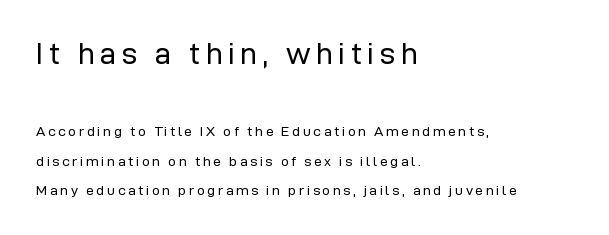
The image shows 30 px regular-weight sans-serif type, upright; set left-aligned, loose line spacing (2.11x), not underlined; the first (top) block is 2.14x larger; low stroke contrast and a medium x-height.
